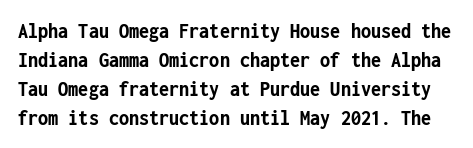
{"italic": "no", "bold": "yes", "underline": "no", "line_spacing": "normal", "line_spacing_ratio": 1.26, "letter_spacing": "normal", "letter_spacing_em": 0.0, "glyph_px": 23}
